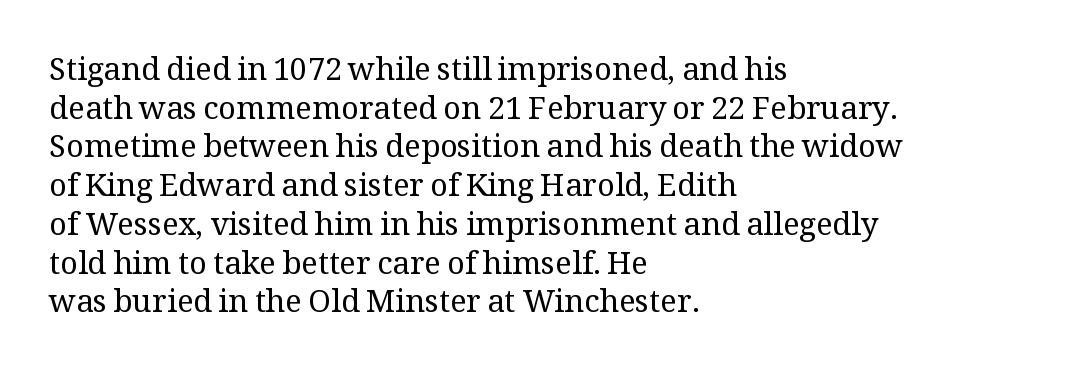
Q: Is the text bold? A: No.
Q: Is the text italic (slanted)? A: No, it is upright.
Q: Is the typeface a serif or a sans-serif typeface? A: Serif.
Q: Is the text underlined? A: No.
Q: How is the paragraph aligned? A: Left-aligned.
Q: Is the spacing between letters normal or unusually wide? A: Normal.
Q: Is the spacing between lines tight, normal or loose? A: Normal.
Q: Width (condensed, normal, or wide)? A: Normal.
Q: Stroke contrast? A: Medium.
Q: x-height? A: Medium.
Q: Monospaced? A: No.
